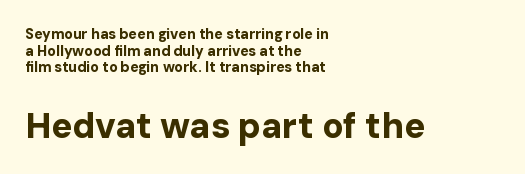
{"serif": "no", "italic": "no", "bold": "yes", "weight": "bold", "width": "normal", "stroke_contrast": "low", "x_height": "medium", "monospaced": "no", "underline": "no", "align": "left", "line_spacing_ratio": 1.19, "letter_spacing": "normal", "letter_spacing_em": 0.0, "larger_block": "second", "size_ratio": 2.5, "glyph_px": 35}
